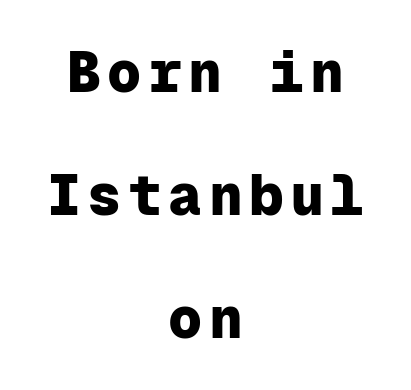
Q: Is the text bold? A: Yes.
Q: Is the text italic (slanted)? A: No, it is upright.
Q: Is the typeface a serif or a sans-serif typeface? A: Sans-serif.
Q: Is the text underlined? A: No.
Q: How is the paragraph aligned? A: Centered.
Q: Is the spacing between lines tight, normal or loose? A: Loose.
Q: Width (condensed, normal, or wide)? A: Normal.
Q: Stroke contrast? A: Low.
Q: x-height? A: Medium.
Q: Monospaced? A: Yes.
